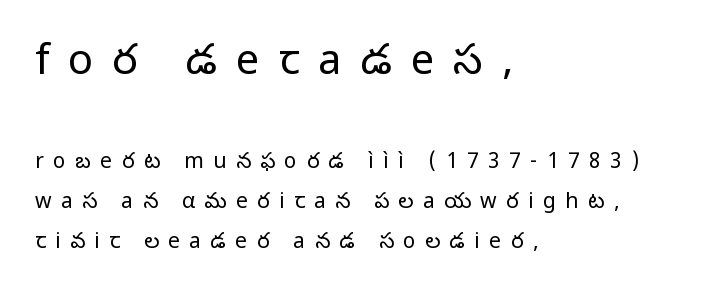
Q: Is the text bold? A: No.
Q: Is the text italic (slanted)? A: No, it is upright.
Q: Is the typeface a serif or a sans-serif typeface? A: Sans-serif.
Q: Is the text underlined? A: No.
Q: How is the paragraph aligned? A: Left-aligned.
Q: Is the spacing between letters normal or unusually wide? A: Unusually wide.
Q: Is the spacing between lines tight, normal or loose? A: Loose.
Q: Which block of text is set in a larger size, the first (top) or the second (bottom)? A: The first (top) one.
Q: Width (condensed, normal, or wide)? A: Normal.
Q: Stroke contrast? A: Low.
Q: x-height? A: Medium.
Q: Monospaced? A: No.
